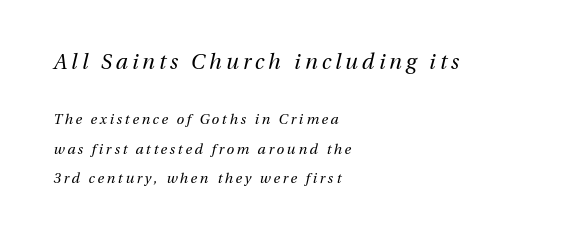
Q: Is the text bold? A: No.
Q: Is the text italic (slanted)? A: Yes, it leans right by about 13 degrees.
Q: Is the text underlined? A: No.
Q: How is the paragraph aligned? A: Left-aligned.
Q: Is the spacing between lines tight, normal or loose? A: Loose.
Q: Which block of text is set in a larger size, the first (top) or the second (bottom)? A: The first (top) one.
